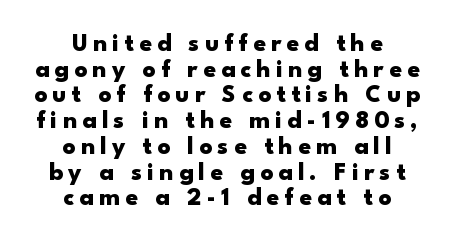
The image shows 25 px bold type, upright; set centered, tight line spacing (1.03x), unusually wide letter spacing (+0.21 em), not underlined.
